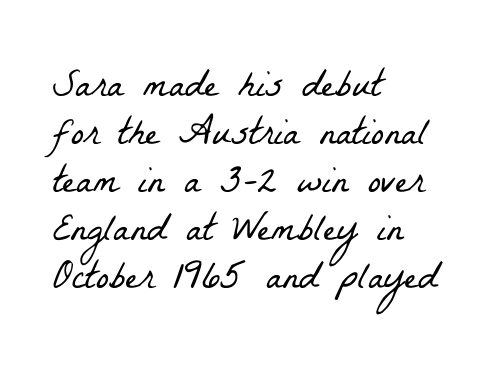
The image shows 39 px light, condensed serif type; set left-aligned, line spacing 1.23x, normal letter spacing, not underlined; low stroke contrast and a medium x-height.
